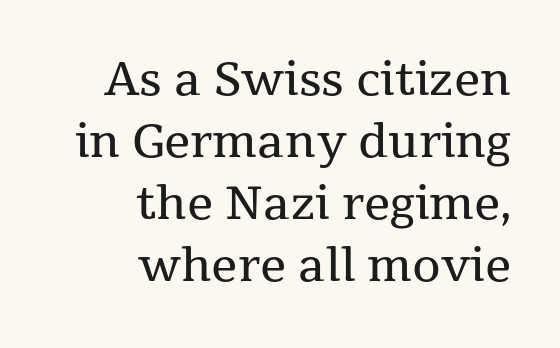
Font category for this specimen: serif. A light-to-regular cut is what we see here. Unlike italic type, these characters show no tilt at all. Is the letter spacing exaggerated? No — it looks like the ordinary default. Reading down the block, your eye finds every line finishing at a fixed right position. Interline gaps are of average width in this sample.
